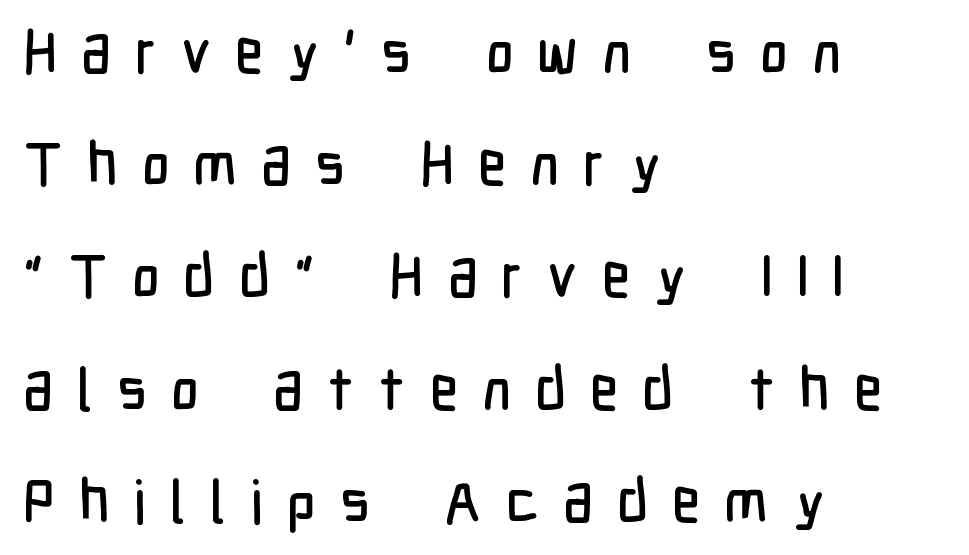
The image shows 60 px condensed sans-serif type, upright; set left-aligned, line spacing 1.87x, unusually wide letter spacing (+0.4 em), not underlined; low stroke contrast and a medium x-height.
